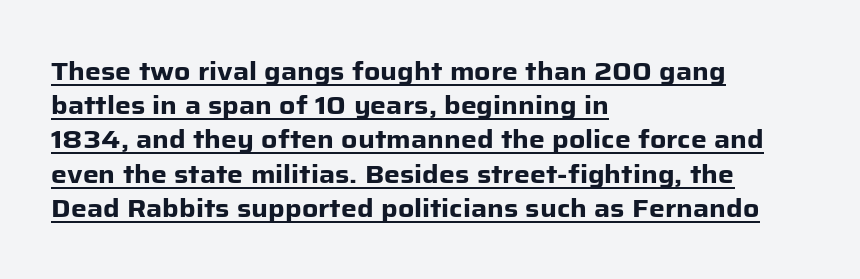
{"italic": "no", "bold": "yes", "underline": "yes", "align": "left", "line_spacing": "normal", "line_spacing_ratio": 1.37, "letter_spacing": "normal", "letter_spacing_em": 0.0, "glyph_px": 25}
